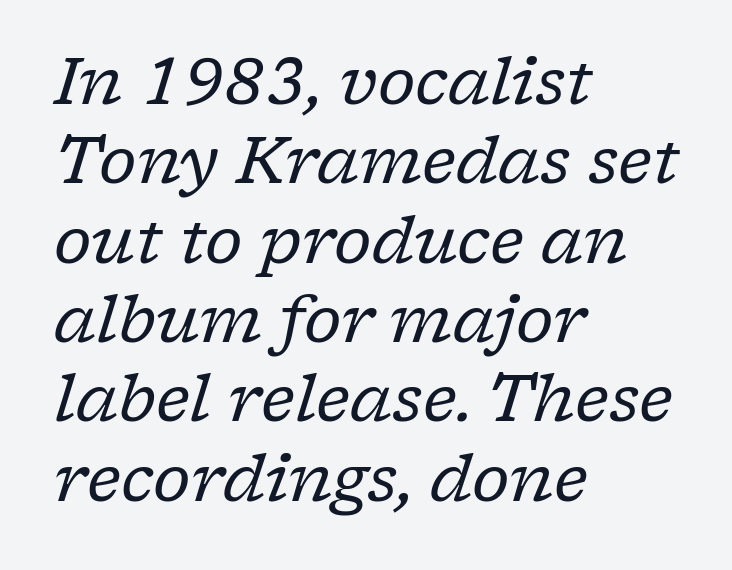
{"serif": "yes", "italic": "yes", "lean": "right", "slant_degrees": 17, "bold": "no", "weight": "regular", "width": "normal", "stroke_contrast": "low", "x_height": "medium", "monospaced": "no", "underline": "no", "align": "left", "line_spacing_ratio": 1.24, "letter_spacing": "normal", "letter_spacing_em": 0.0, "glyph_px": 64}
